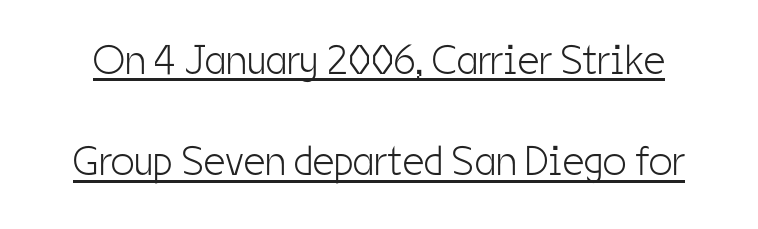
Unlike a traditional serif, this face leaves its strokes unadorned. Posture: straight, roman, zero tilt. This sample has the flowing, uneven cadence of proportional lettering. Vertical spacing — loose.
